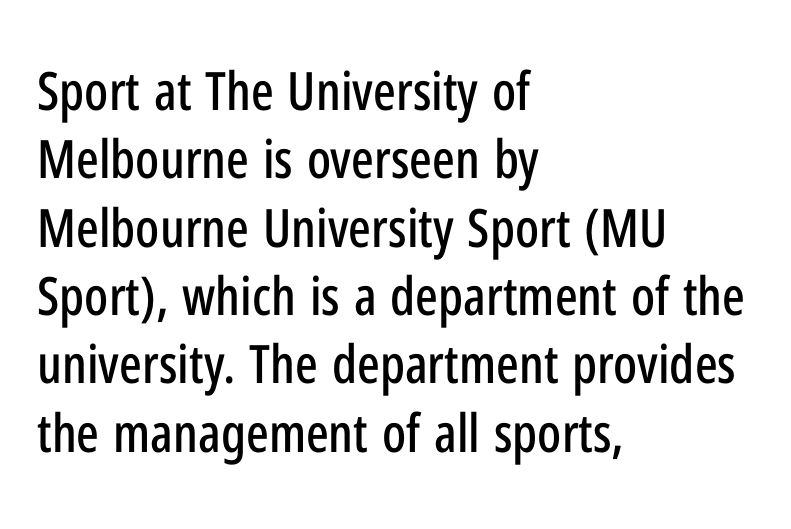
Q: Is the text italic (slanted)? A: No, it is upright.
Q: Is the typeface a serif or a sans-serif typeface? A: Sans-serif.
Q: Is the text underlined? A: No.
Q: How is the paragraph aligned? A: Left-aligned.
Q: Is the spacing between letters normal or unusually wide? A: Normal.
Q: Is the spacing between lines tight, normal or loose? A: Normal.
Q: Width (condensed, normal, or wide)? A: Condensed.
Q: Stroke contrast? A: Low.
Q: x-height? A: Medium.
Q: Monospaced? A: No.
